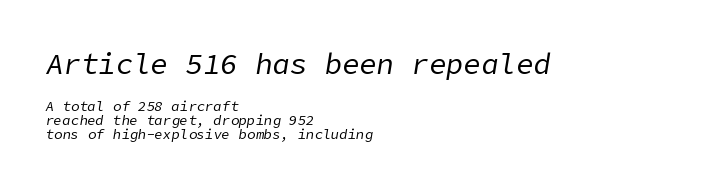
The image shows 29 px regular-weight type, italic (leaning right); set left-aligned, tight line spacing (1.0x), normal letter spacing, not underlined; the first (top) block is 2.07x larger; low stroke contrast and a medium x-height.
